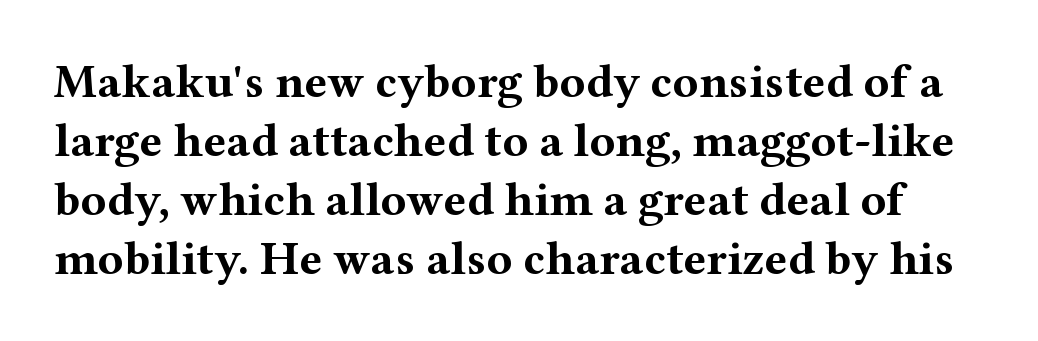
Q: Is the text bold? A: Yes.
Q: Is the text italic (slanted)? A: No, it is upright.
Q: Is the typeface a serif or a sans-serif typeface? A: Serif.
Q: Is the text underlined? A: No.
Q: Is the spacing between letters normal or unusually wide? A: Normal.
Q: Width (condensed, normal, or wide)? A: Wide.
Q: Stroke contrast? A: Medium.
Q: x-height? A: Medium.
Q: Monospaced? A: No.
